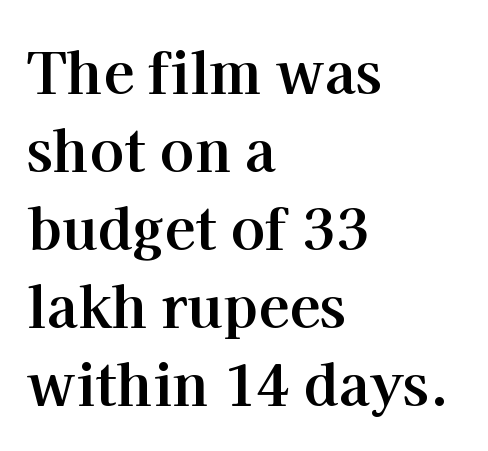
The image shows 57 px bold serif type, upright; set left-aligned, normal line spacing (1.37x), normal letter spacing, not underlined; high stroke contrast and a medium x-height.
